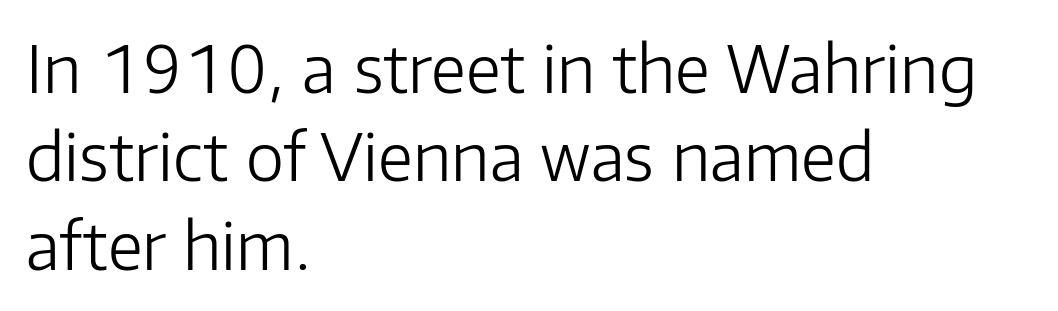
Q: Is the text bold? A: No.
Q: Is the text italic (slanted)? A: No, it is upright.
Q: Is the typeface a serif or a sans-serif typeface? A: Sans-serif.
Q: Is the text underlined? A: No.
Q: How is the paragraph aligned? A: Left-aligned.
Q: Is the spacing between letters normal or unusually wide? A: Normal.
Q: Is the spacing between lines tight, normal or loose? A: Normal.
Q: Width (condensed, normal, or wide)? A: Normal.
Q: Stroke contrast? A: Low.
Q: x-height? A: Medium.
Q: Monospaced? A: No.
